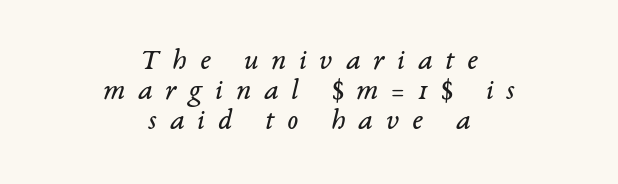
The image shows 29 px regular-weight serif type, italic (leaning right); set centered, tight line spacing (1.03x), unusually wide letter spacing (+0.45 em), not underlined; low stroke contrast and a medium x-height.
